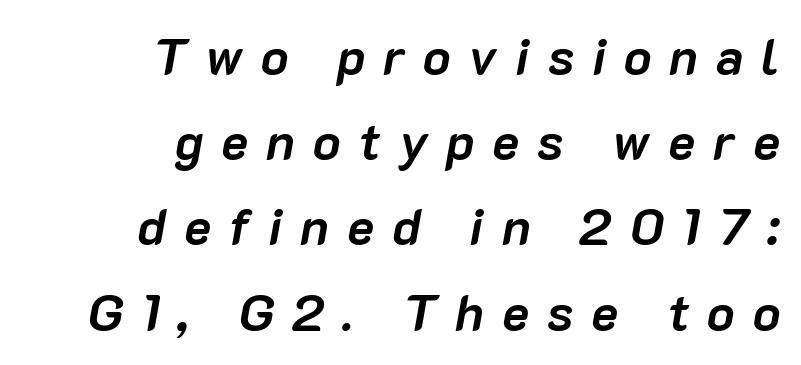
Compared with a flush-left layout, this one pins lines to the opposite, right side. Italic? Definitely — the glyphs are oblique. Reading down the column, the eye jumps a familiar distance to each next line. Each letter keeps its own natural width here, so spacing adapts to shape. Rule under the text: the space is simply empty.
